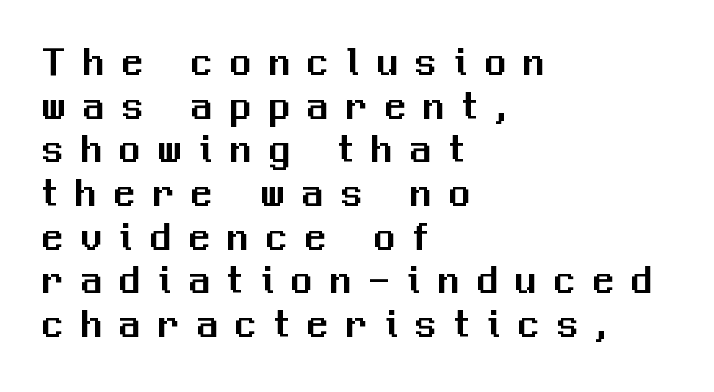
Q: Is the text italic (slanted)? A: No, it is upright.
Q: Is the typeface a serif or a sans-serif typeface? A: Sans-serif.
Q: Is the text underlined? A: No.
Q: How is the paragraph aligned? A: Left-aligned.
Q: Is the spacing between letters normal or unusually wide? A: Unusually wide.
Q: Is the spacing between lines tight, normal or loose? A: Tight.
Q: Width (condensed, normal, or wide)? A: Normal.
Q: Stroke contrast? A: Medium.
Q: x-height? A: Medium.
Q: Monospaced? A: No.
